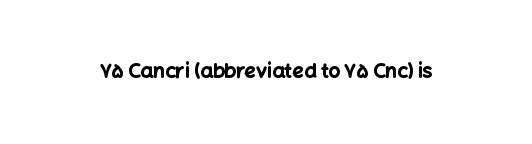
The image shows 20 px bold type, upright; set normal letter spacing, not underlined.
